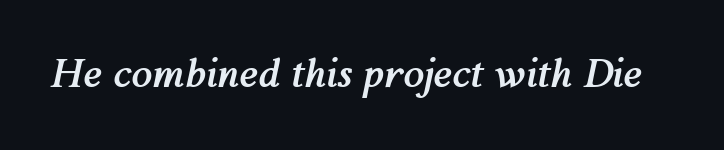
{"italic": "yes", "lean": "right", "slant_degrees": 12, "bold": "yes", "weight": "semibold", "width": "normal", "stroke_contrast": "medium", "x_height": "medium", "monospaced": "no", "underline": "no", "letter_spacing": "normal", "letter_spacing_em": 0.0, "glyph_px": 38}
